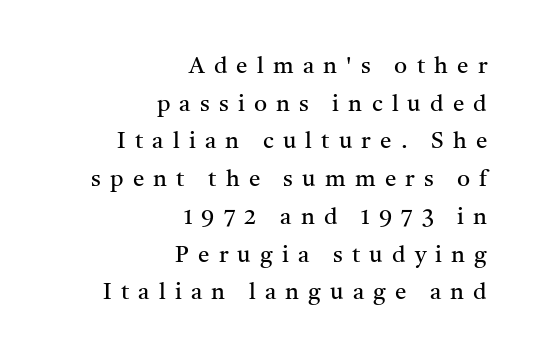
{"italic": "no", "bold": "no", "underline": "no", "align": "right", "line_spacing": "normal", "line_spacing_ratio": 1.64, "letter_spacing": "wide", "letter_spacing_em": 0.4, "glyph_px": 23}
